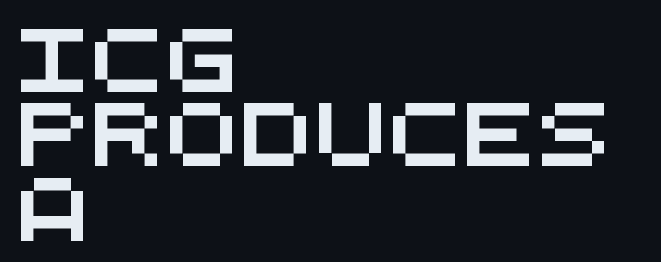
The letters march in equal steps, a hallmark of fixed-pitch type. Standard letterfit; no display-style spreading of the glyphs. These lines are composed in type without serifs. Just letters on the line, the space beneath them empty.
